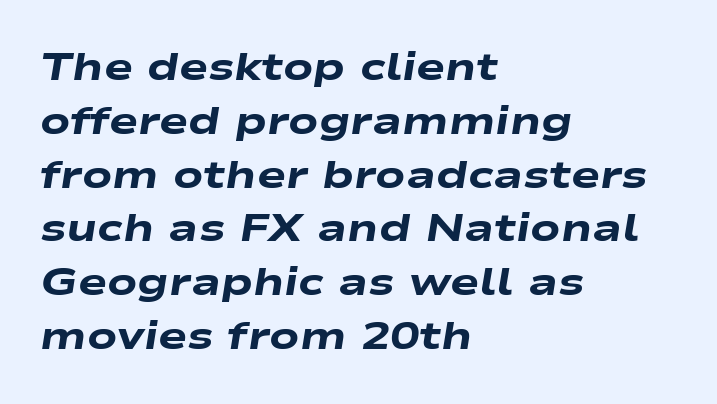
The image shows 39 px heavy, wide type, italic (leaning right); set left-aligned, normal line spacing (1.38x), normal letter spacing, not underlined; low stroke contrast and a medium x-height.
